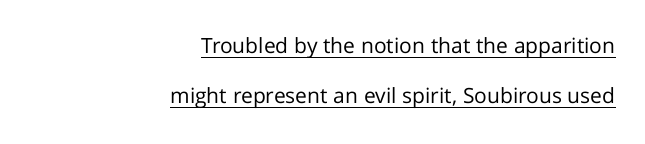
Q: Is the text bold? A: No.
Q: Is the text italic (slanted)? A: No, it is upright.
Q: Is the text underlined? A: Yes.
Q: How is the paragraph aligned? A: Right-aligned.
Q: Is the spacing between letters normal or unusually wide? A: Normal.
Q: Is the spacing between lines tight, normal or loose? A: Loose.
